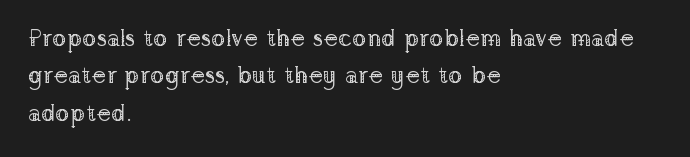
The image shows 24 px text type, upright; set left-aligned, normal line spacing (1.56x), normal letter spacing, not underlined.
